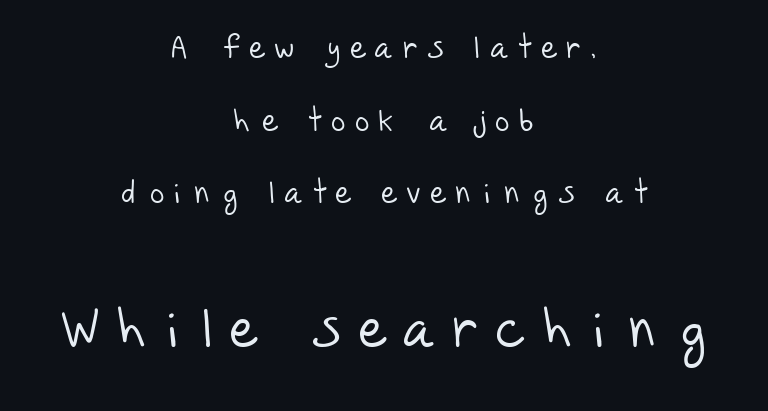
{"serif": "no", "bold": "no", "weight": "light", "width": "normal", "stroke_contrast": "low", "x_height": "large", "monospaced": "no", "underline": "no", "align": "center", "line_spacing": "loose", "line_spacing_ratio": 2.34, "letter_spacing": "wide", "letter_spacing_em": 0.35, "larger_block": "second", "size_ratio": 1.77, "glyph_px": 55}
